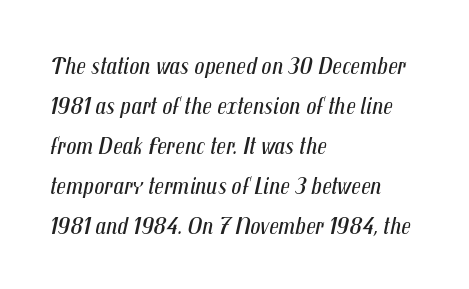
Each row of text sits above clean, open space. Reading down the column, the eye jumps a familiar distance to each next line. The passage shown is not bold in any degree. The passage is arranged the way most books set body copy — flush left. Tracking here is standard; glyphs follow each other at the usual distance.
